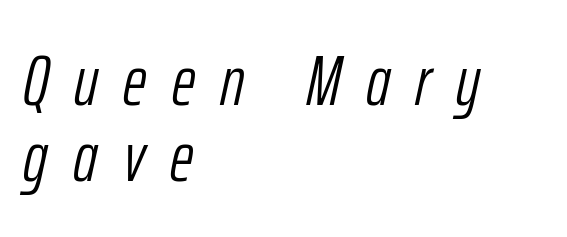
Q: Is the text bold? A: No.
Q: Is the text italic (slanted)? A: Yes, it leans right by about 12 degrees.
Q: Is the text underlined? A: No.
Q: How is the paragraph aligned? A: Left-aligned.
Q: Is the spacing between letters normal or unusually wide? A: Unusually wide.
Q: Is the spacing between lines tight, normal or loose? A: Tight.
Q: Width (condensed, normal, or wide)? A: Condensed.
Q: Stroke contrast? A: Low.
Q: x-height? A: Medium.
Q: Monospaced? A: No.
